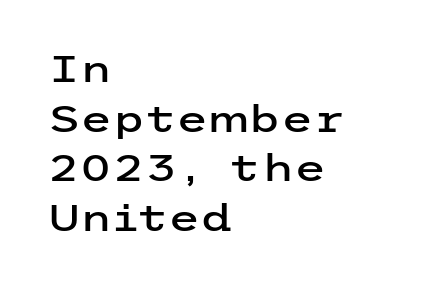
Q: Is the text italic (slanted)? A: No, it is upright.
Q: Is the typeface a serif or a sans-serif typeface? A: Sans-serif.
Q: Is the text underlined? A: No.
Q: How is the paragraph aligned? A: Left-aligned.
Q: Is the spacing between letters normal or unusually wide? A: Normal.
Q: Is the spacing between lines tight, normal or loose? A: Normal.
Q: Width (condensed, normal, or wide)? A: Wide.
Q: Stroke contrast? A: Low.
Q: x-height? A: Medium.
